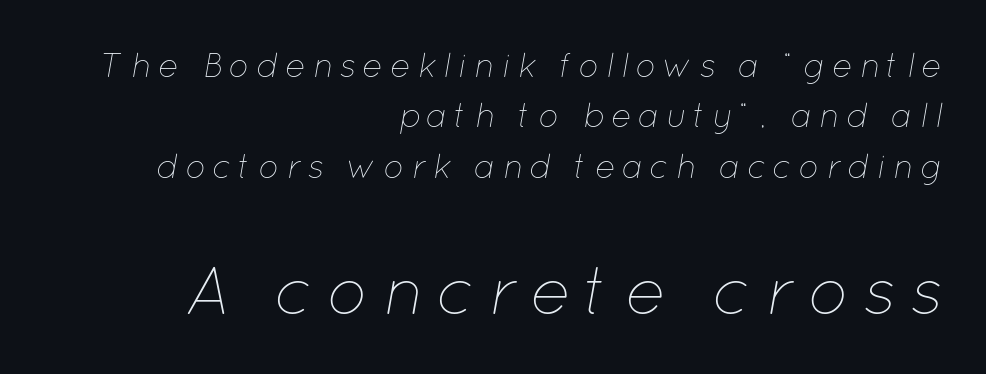
Weight: not bold — regular or lighter. The foot of each line stays bare and open. The font's italic variant was chosen for this text. The letters advance in unequal steps, a hallmark of proportional type. The paragraph has a hard right edge and a soft left edge.
